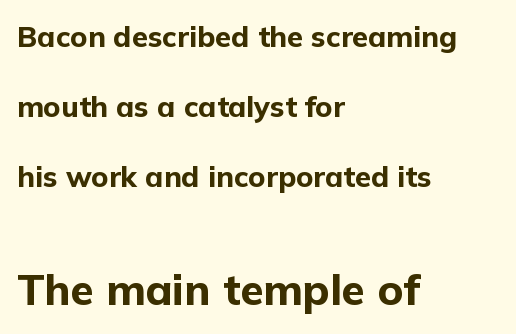
Q: Is the text bold? A: Yes.
Q: Is the text italic (slanted)? A: No, it is upright.
Q: Is the typeface a serif or a sans-serif typeface? A: Sans-serif.
Q: Is the text underlined? A: No.
Q: How is the paragraph aligned? A: Left-aligned.
Q: Is the spacing between letters normal or unusually wide? A: Normal.
Q: Is the spacing between lines tight, normal or loose? A: Loose.
Q: Which block of text is set in a larger size, the first (top) or the second (bottom)? A: The second (bottom) one.
Q: Width (condensed, normal, or wide)? A: Normal.
Q: Stroke contrast? A: Low.
Q: x-height? A: Medium.
Q: Monospaced? A: No.
